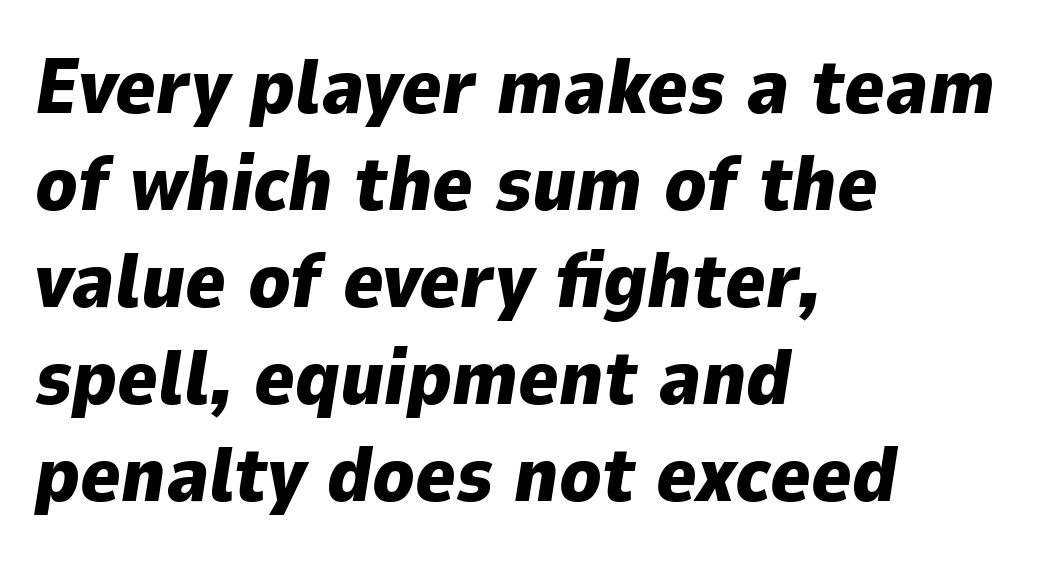
The image shows 77 px heavy type, italic (leaning right); set left-aligned, normal line spacing (1.26x), normal letter spacing, not underlined; low stroke contrast and a medium x-height.
